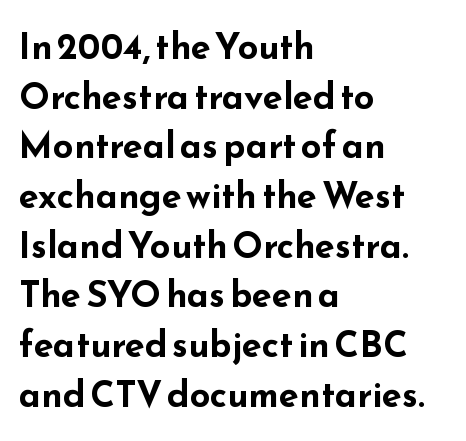
Q: Is the text bold? A: Yes.
Q: Is the text italic (slanted)? A: No, it is upright.
Q: Is the typeface a serif or a sans-serif typeface? A: Sans-serif.
Q: Is the text underlined? A: No.
Q: How is the paragraph aligned? A: Left-aligned.
Q: Is the spacing between letters normal or unusually wide? A: Normal.
Q: Is the spacing between lines tight, normal or loose? A: Normal.
Q: Width (condensed, normal, or wide)? A: Wide.
Q: Stroke contrast? A: Low.
Q: x-height? A: Small.
Q: Monospaced? A: No.
